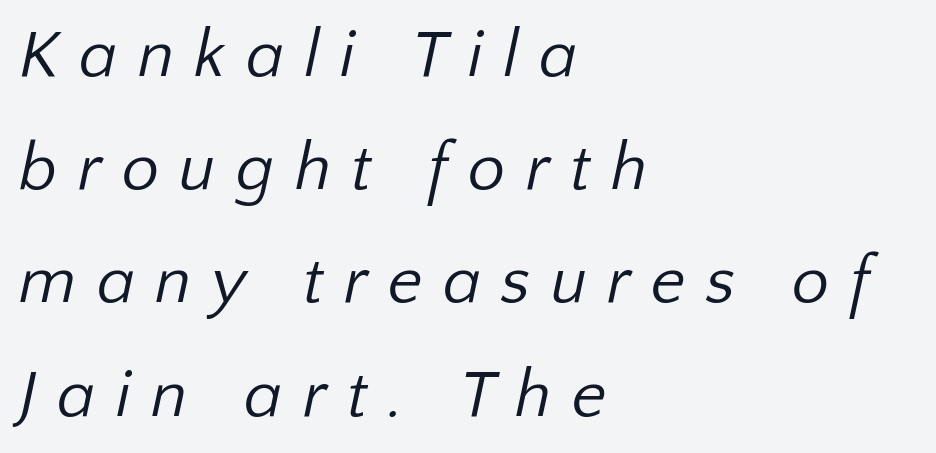
{"serif": "no", "bold": "no", "weight": "regular", "width": "normal", "stroke_contrast": "low", "x_height": "medium", "monospaced": "no", "underline": "no", "align": "left", "line_spacing": "normal", "line_spacing_ratio": 1.69, "letter_spacing": "wide", "letter_spacing_em": 0.3, "glyph_px": 67}
